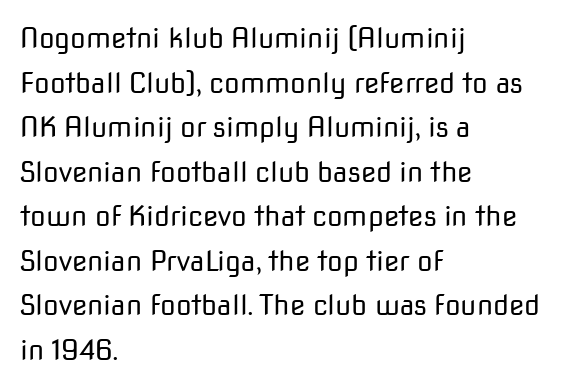
{"serif": "no", "italic": "no", "bold": "no", "weight": "regular", "width": "normal", "stroke_contrast": "low", "x_height": "medium", "monospaced": "no", "underline": "no", "align": "left", "line_spacing": "normal", "line_spacing_ratio": 1.59, "letter_spacing": "normal", "letter_spacing_em": 0.0, "glyph_px": 28}
